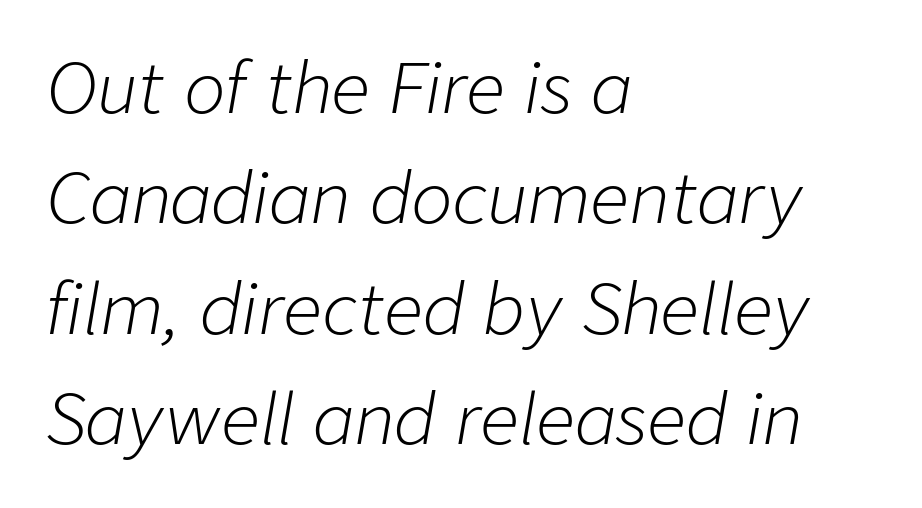
Tracking here is standard; glyphs follow each other at the usual distance. All the whitespace from short lines collects on the right. Words float on clear page, feet unadorned. This sample uses an oblique cut, with every glyph tilted off the vertical.
